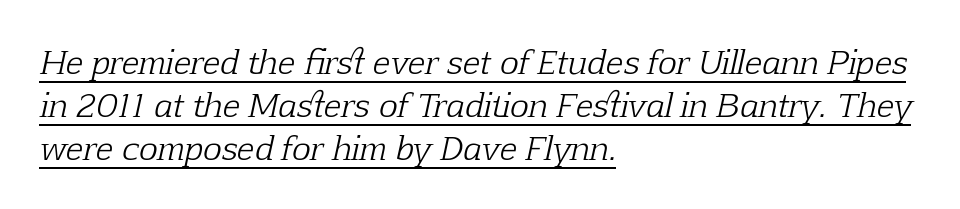
Q: Is the text bold? A: No.
Q: Is the text italic (slanted)? A: Yes, it leans right by about 12 degrees.
Q: Is the typeface a serif or a sans-serif typeface? A: Serif.
Q: Is the text underlined? A: Yes.
Q: How is the paragraph aligned? A: Left-aligned.
Q: Is the spacing between letters normal or unusually wide? A: Normal.
Q: Is the spacing between lines tight, normal or loose? A: Normal.
Q: Width (condensed, normal, or wide)? A: Normal.
Q: Stroke contrast? A: Low.
Q: x-height? A: Medium.
Q: Monospaced? A: No.
